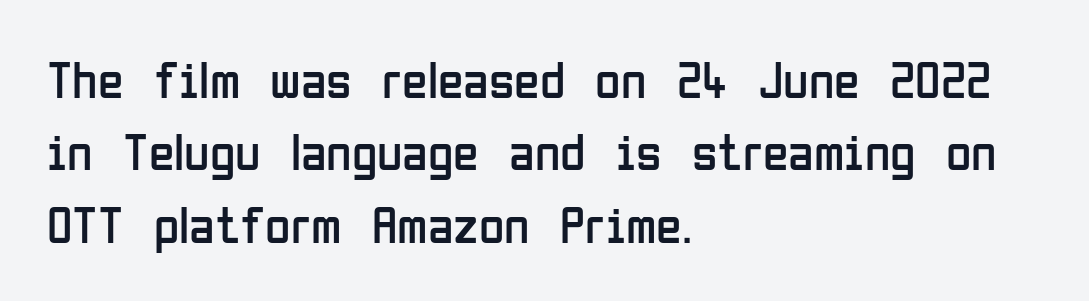
{"serif": "no", "italic": "no", "bold": "no", "weight": "regular", "width": "condensed", "stroke_contrast": "low", "x_height": "medium", "monospaced": "no", "underline": "no", "align": "left", "line_spacing": "normal", "line_spacing_ratio": 1.39, "letter_spacing": "normal", "letter_spacing_em": 0.0, "glyph_px": 52}
